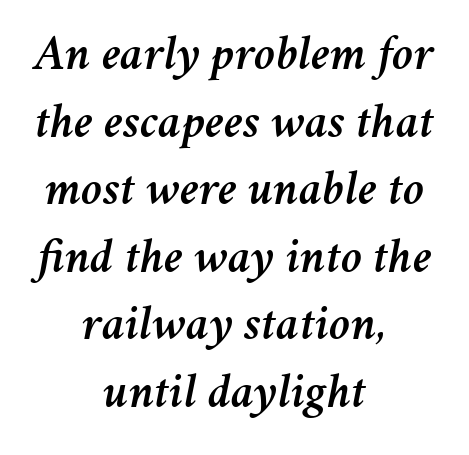
{"italic": "yes", "lean": "right", "slant_degrees": 11, "width": "normal", "stroke_contrast": "medium", "x_height": "medium", "monospaced": "no", "underline": "no", "align": "center", "line_spacing": "normal", "line_spacing_ratio": 1.38, "letter_spacing": "normal", "letter_spacing_em": 0.0, "glyph_px": 49}
